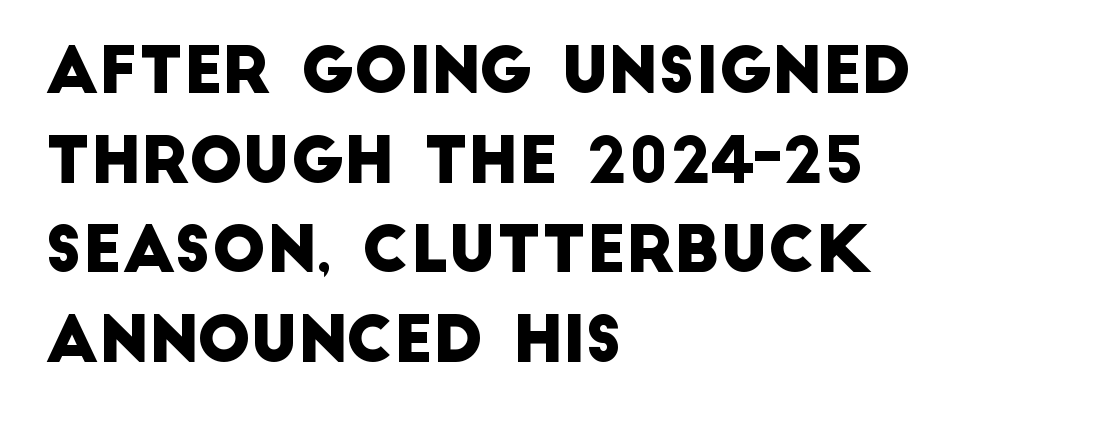
The image shows 64 px sans-serif type; set left-aligned, normal line spacing (1.4x), normal letter spacing, not underlined; low stroke contrast and a large x-height.
